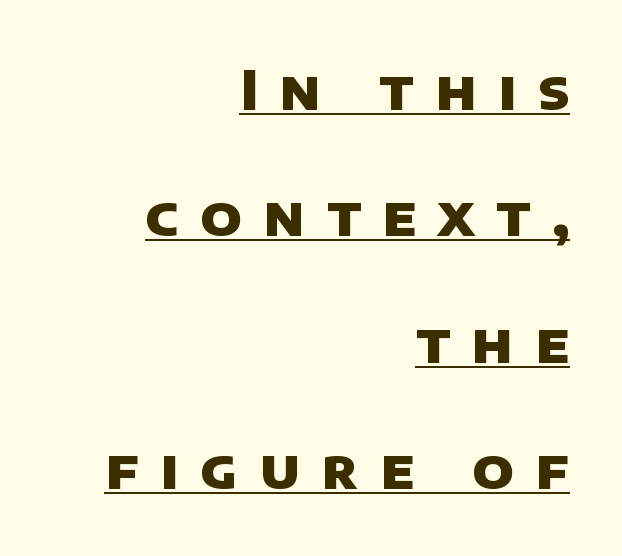
The image shows 55 px heavy sans-serif type; set right-aligned, loose line spacing (2.3x), unusually wide letter spacing (+0.39 em), underlined; low stroke contrast and a large x-height.
